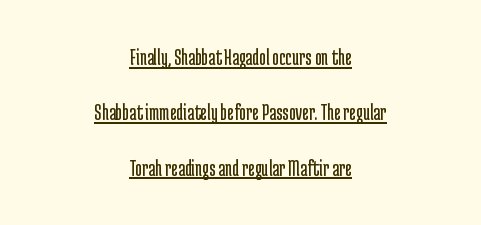
The image shows 23 px text type, upright; set centered, loose line spacing (2.41x), normal letter spacing, underlined.
